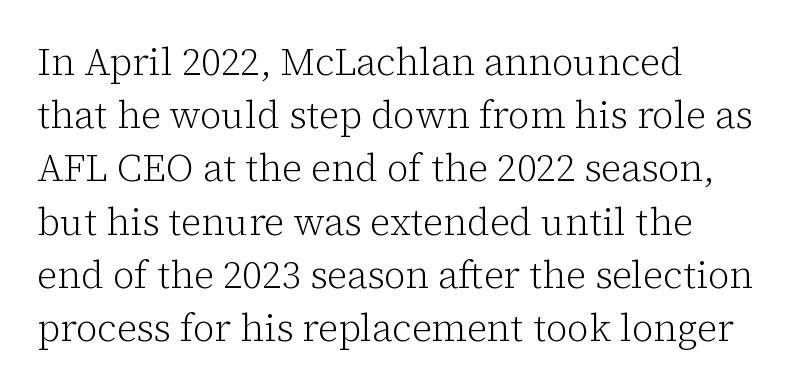
The image shows 38 px light serif type, upright; set left-aligned, normal line spacing (1.4x), normal letter spacing, not underlined; low stroke contrast and a medium x-height.
